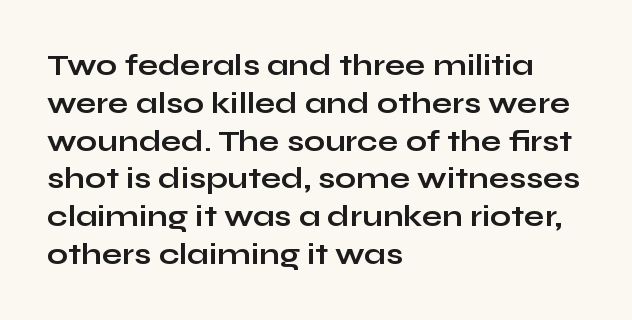
{"serif": "no", "italic": "no", "bold": "yes", "weight": "bold", "width": "wide", "stroke_contrast": "low", "x_height": "medium", "monospaced": "no", "underline": "no", "align": "left", "line_spacing": "normal", "line_spacing_ratio": 1.26, "letter_spacing": "normal", "letter_spacing_em": 0.0, "glyph_px": 30}
